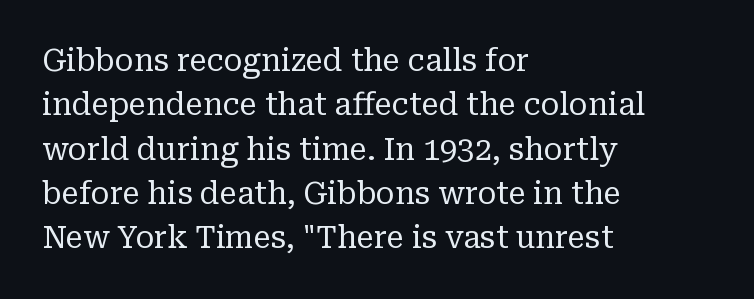
Q: Is the text bold? A: No.
Q: Is the text italic (slanted)? A: No, it is upright.
Q: Is the typeface a serif or a sans-serif typeface? A: Serif.
Q: Is the text underlined? A: No.
Q: How is the paragraph aligned? A: Left-aligned.
Q: Is the spacing between letters normal or unusually wide? A: Normal.
Q: Is the spacing between lines tight, normal or loose? A: Normal.
Q: Width (condensed, normal, or wide)? A: Normal.
Q: Stroke contrast? A: Low.
Q: x-height? A: Medium.
Q: Monospaced? A: No.
